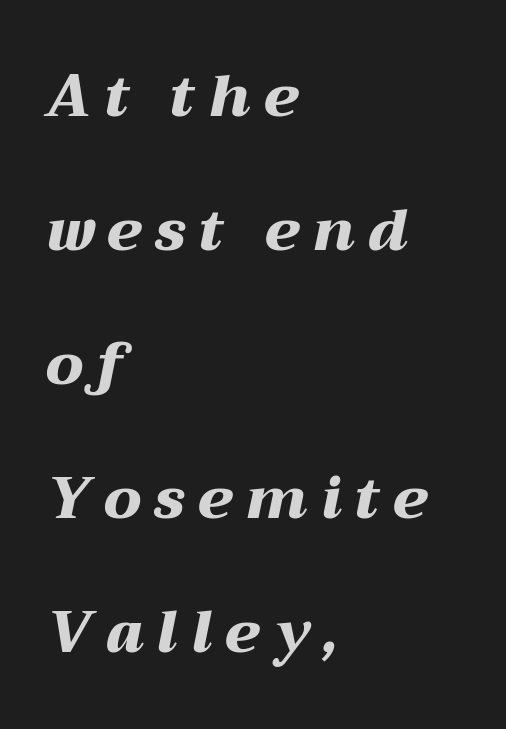
{"italic": "yes", "lean": "right", "slant_degrees": 12, "bold": "yes", "weight": "heavy", "width": "wide", "stroke_contrast": "medium", "x_height": "medium", "monospaced": "no", "underline": "no", "align": "left", "line_spacing": "loose", "line_spacing_ratio": 2.31, "letter_spacing": "wide", "letter_spacing_em": 0.23, "glyph_px": 58}
